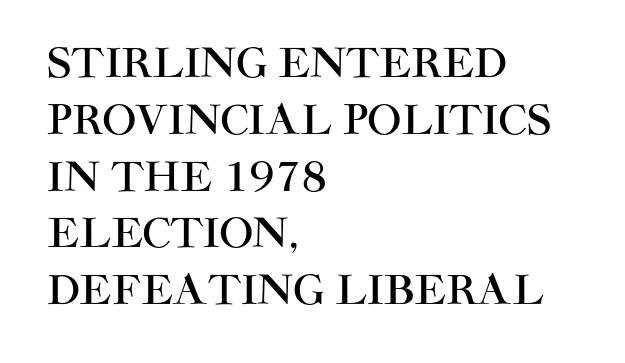
The image shows 40 px sans-serif type, upright; set left-aligned, normal line spacing (1.42x), normal letter spacing, not underlined; high stroke contrast and a large x-height.
